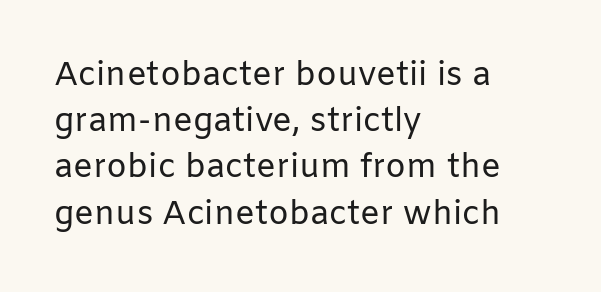
Q: Is the text bold? A: No.
Q: Is the text italic (slanted)? A: No, it is upright.
Q: Is the typeface a serif or a sans-serif typeface? A: Sans-serif.
Q: Is the text underlined? A: No.
Q: How is the paragraph aligned? A: Left-aligned.
Q: Is the spacing between letters normal or unusually wide? A: Normal.
Q: Is the spacing between lines tight, normal or loose? A: Normal.
Q: Width (condensed, normal, or wide)? A: Normal.
Q: Stroke contrast? A: Low.
Q: x-height? A: Medium.
Q: Monospaced? A: No.
